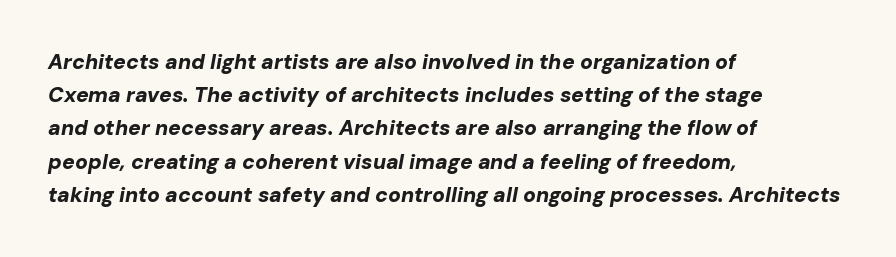
The image shows 21 px bold type, italic (leaning right); set left-aligned, normal line spacing (1.58x), normal letter spacing, not underlined.
